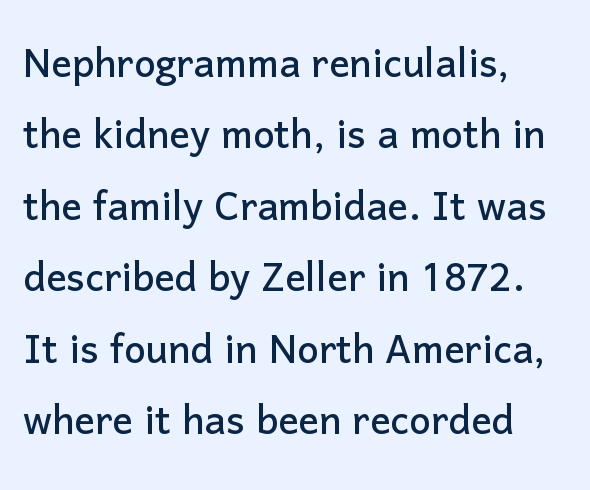
The image shows 51 px sans-serif type, upright; set left-aligned, normal line spacing (1.4x), normal letter spacing, not underlined; low stroke contrast and a medium x-height.
